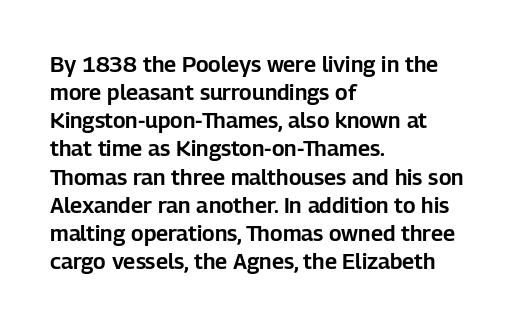
Style check: upright. Decoration check: the copy has no underline. The gaps between neighbouring characters are ordinary and unremarkable. This sample is left-justified, so line endings fall wherever the words run out. The rows are spaced the way most documents space them.
